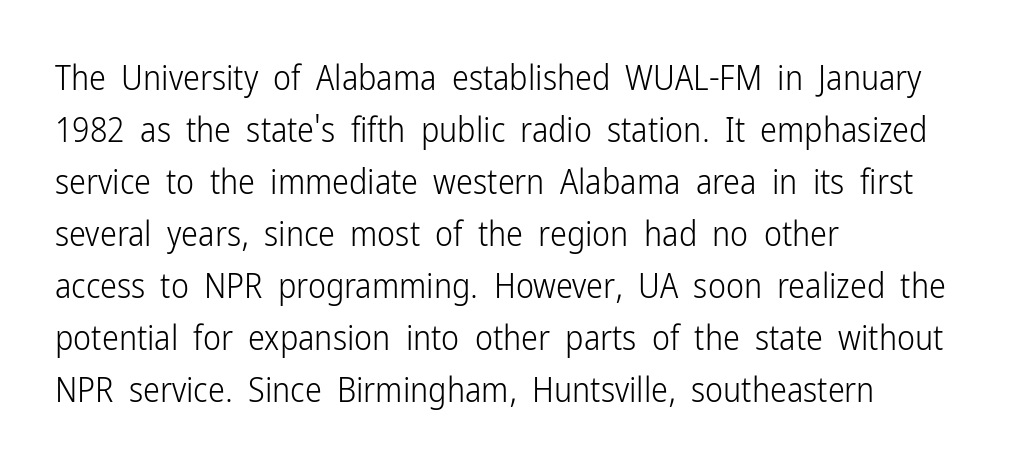
{"serif": "no", "italic": "no", "bold": "no", "weight": "light", "width": "condensed", "stroke_contrast": "low", "x_height": "medium", "monospaced": "no", "underline": "no", "align": "left", "line_spacing": "normal", "line_spacing_ratio": 1.53, "letter_spacing": "normal", "letter_spacing_em": 0.0, "glyph_px": 34}
